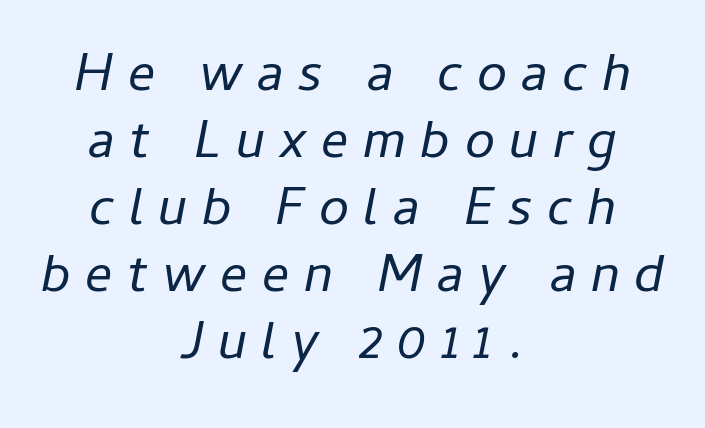
The image shows 54 px regular-weight type, italic (leaning right); set centered, line spacing 1.24x, unusually wide letter spacing (+0.27 em), not underlined; low stroke contrast and a medium x-height.
